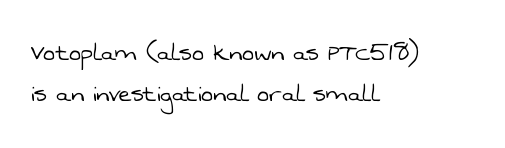
{"serif": "no", "bold": "no", "weight": "light", "width": "normal", "stroke_contrast": "low", "x_height": "medium", "monospaced": "no", "underline": "no", "align": "left", "line_spacing": "normal", "line_spacing_ratio": 1.43, "letter_spacing": "normal", "letter_spacing_em": 0.0, "glyph_px": 29}
